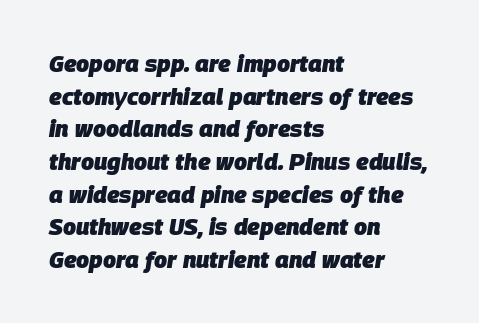
{"italic": "yes", "lean": "right", "slant_degrees": 9, "bold": "yes", "underline": "no", "align": "left", "line_spacing": "normal", "line_spacing_ratio": 1.42, "letter_spacing": "normal", "letter_spacing_em": 0.0, "glyph_px": 23}
